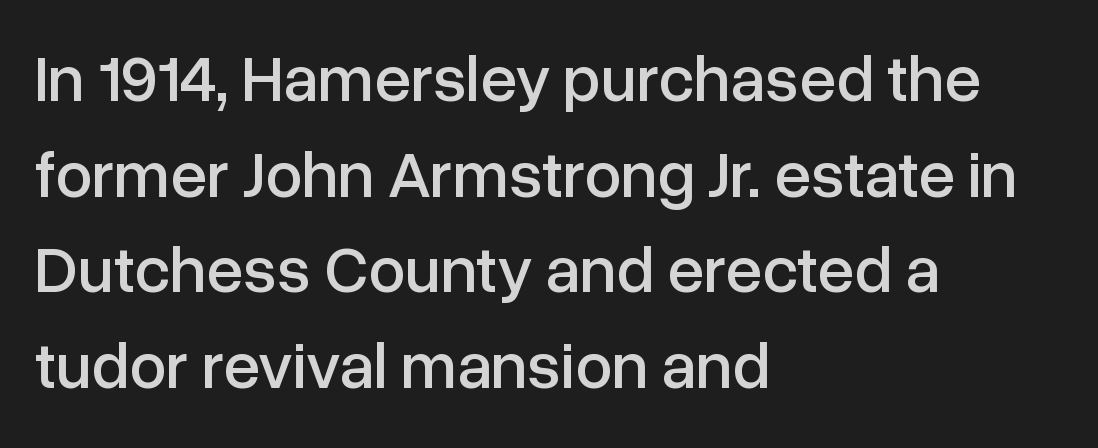
Q: Is the text italic (slanted)? A: No, it is upright.
Q: Is the typeface a serif or a sans-serif typeface? A: Sans-serif.
Q: Is the text underlined? A: No.
Q: How is the paragraph aligned? A: Left-aligned.
Q: Is the spacing between letters normal or unusually wide? A: Normal.
Q: Is the spacing between lines tight, normal or loose? A: Normal.
Q: Width (condensed, normal, or wide)? A: Normal.
Q: Stroke contrast? A: Low.
Q: x-height? A: Medium.
Q: Monospaced? A: No.
